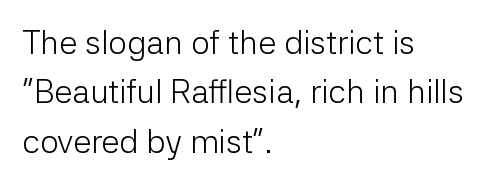
The ragged edge is on the right, which tells us the setting is flush left. Default kerning and tracking; the words read as compact shapes. Is this a sans? Yes — the strokes have no serifs. Vertically, the passage feels balanced, rows spaced as you'd expect.
